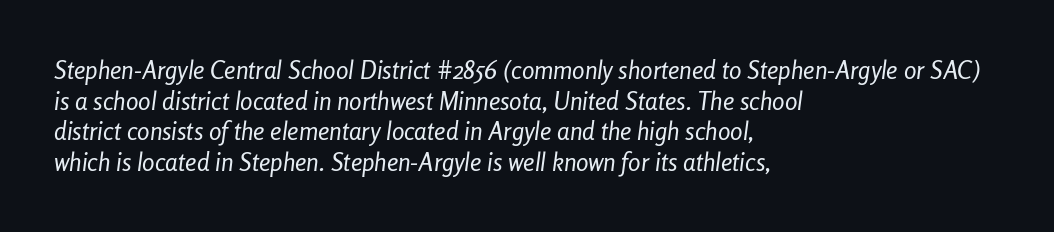
Q: Is the text bold? A: No.
Q: Is the text italic (slanted)? A: Yes, it leans right by about 8 degrees.
Q: Is the text underlined? A: No.
Q: How is the paragraph aligned? A: Left-aligned.
Q: Is the spacing between letters normal or unusually wide? A: Normal.
